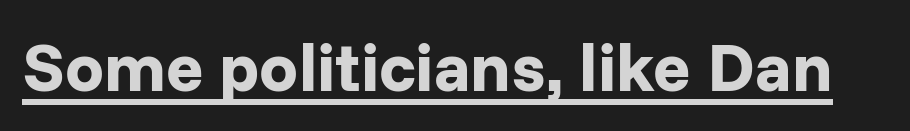
{"serif": "no", "italic": "no", "bold": "yes", "weight": "bold", "width": "normal", "stroke_contrast": "low", "x_height": "medium", "monospaced": "no", "underline": "yes", "letter_spacing": "normal", "letter_spacing_em": 0.0, "glyph_px": 69}
